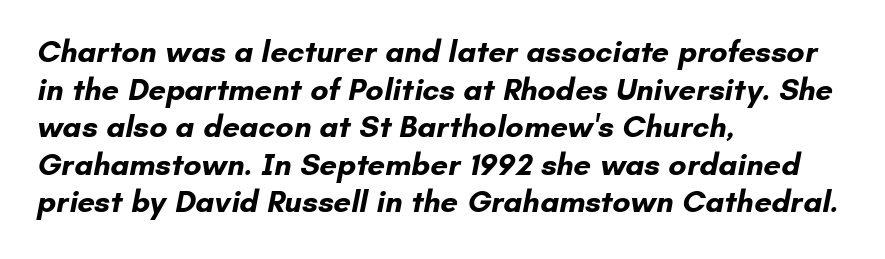
The image shows 31 px bold sans-serif type; set left-aligned, line spacing 1.21x, normal letter spacing, not underlined; low stroke contrast and a small x-height.
